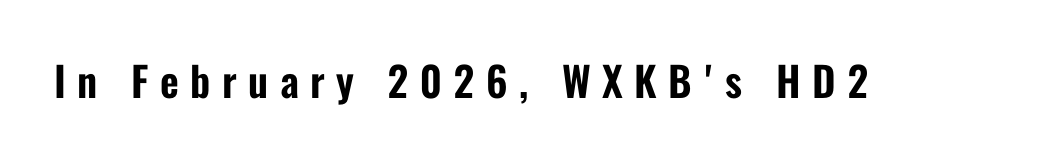
A typesetter would call this proportional, since set widths differ per character. Does the lettering tilt? It doesn't — this is upright. Letter spacing: wide. Glance below the letters and you will spot only blank space. The characters display no serif detailing; their extremities are plain.
